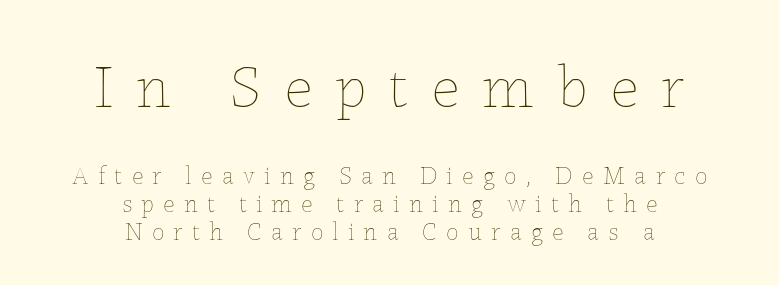
{"italic": "no", "bold": "no", "weight": "thin", "width": "normal", "stroke_contrast": "low", "x_height": "medium", "monospaced": "no", "underline": "no", "align": "center", "line_spacing": "tight", "line_spacing_ratio": 1.12, "letter_spacing": "wide", "letter_spacing_em": 0.37, "larger_block": "first", "size_ratio": 2.48, "glyph_px": 62}
